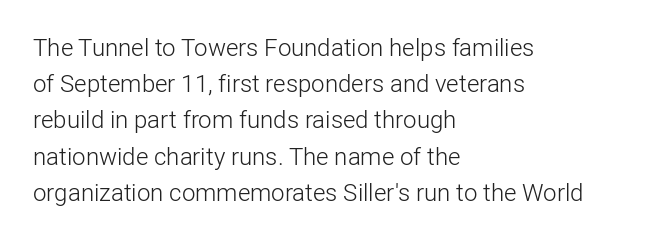
The image shows 24 px text type, upright; set left-aligned, normal line spacing (1.51x), normal letter spacing, not underlined.
